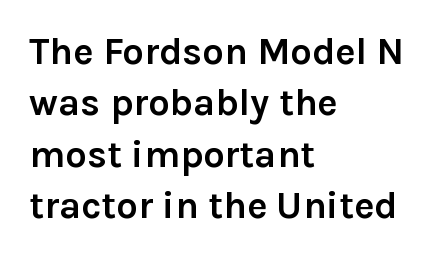
Q: Is the text bold? A: Yes.
Q: Is the text italic (slanted)? A: No, it is upright.
Q: Is the typeface a serif or a sans-serif typeface? A: Sans-serif.
Q: Is the text underlined? A: No.
Q: How is the paragraph aligned? A: Left-aligned.
Q: Is the spacing between letters normal or unusually wide? A: Normal.
Q: Is the spacing between lines tight, normal or loose? A: Normal.
Q: Width (condensed, normal, or wide)? A: Normal.
Q: Stroke contrast? A: Low.
Q: x-height? A: Medium.
Q: Monospaced? A: No.
